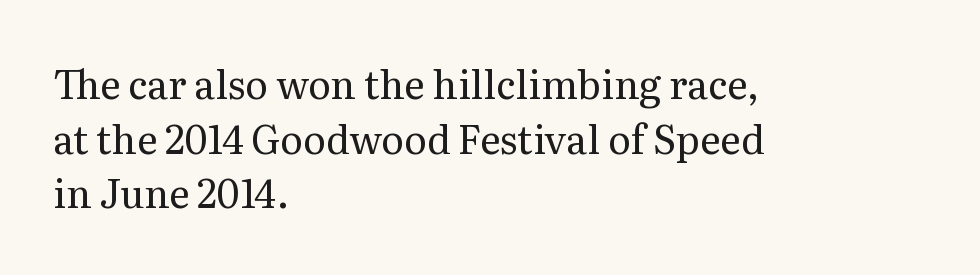
Q: Is the text bold? A: No.
Q: Is the text italic (slanted)? A: No, it is upright.
Q: Is the typeface a serif or a sans-serif typeface? A: Serif.
Q: Is the text underlined? A: No.
Q: How is the paragraph aligned? A: Left-aligned.
Q: Is the spacing between letters normal or unusually wide? A: Normal.
Q: Is the spacing between lines tight, normal or loose? A: Normal.
Q: Width (condensed, normal, or wide)? A: Normal.
Q: Stroke contrast? A: Medium.
Q: x-height? A: Medium.
Q: Monospaced? A: No.
